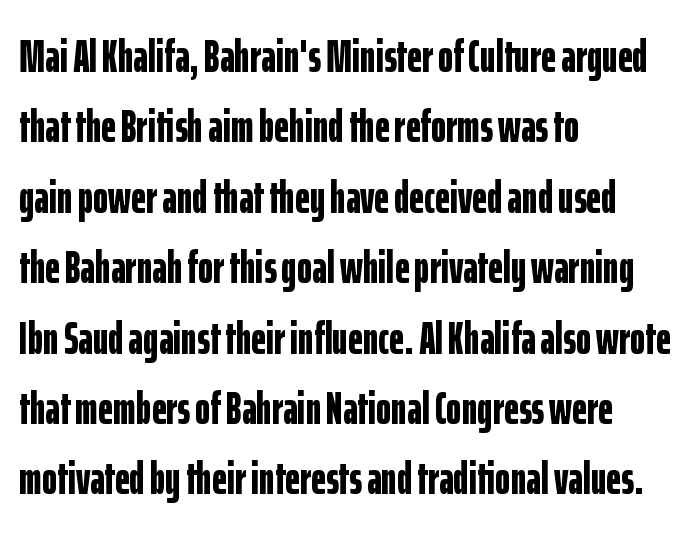
Every letter is thick-stroked: bold, no question. Type style note: lacks serifs. Varying glyph widths throughout — classic text-font behaviour. Ascenders rise straight up at ninety degrees. Reading down the block, your eye returns to a fixed left position each line. The tracking reads as untouched default to a designer's eye.
